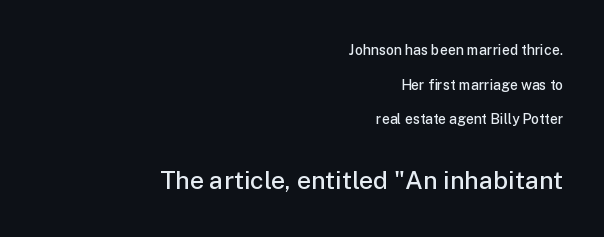
Q: Is the text bold? A: Semi-bold.
Q: Is the text italic (slanted)? A: No, it is upright.
Q: Is the text underlined? A: No.
Q: How is the paragraph aligned? A: Right-aligned.
Q: Is the spacing between letters normal or unusually wide? A: Normal.
Q: Is the spacing between lines tight, normal or loose? A: Loose.
Q: Which block of text is set in a larger size, the first (top) or the second (bottom)? A: The second (bottom) one.
